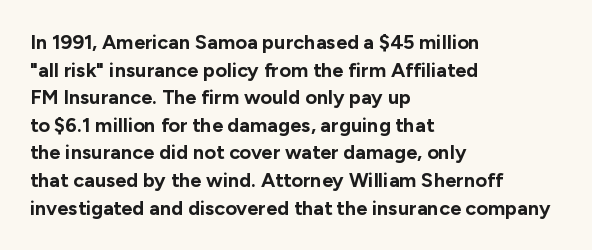
{"italic": "no", "bold": "yes", "underline": "no", "align": "left", "line_spacing": "normal", "line_spacing_ratio": 1.38, "letter_spacing": "normal", "letter_spacing_em": 0.0, "glyph_px": 20}
